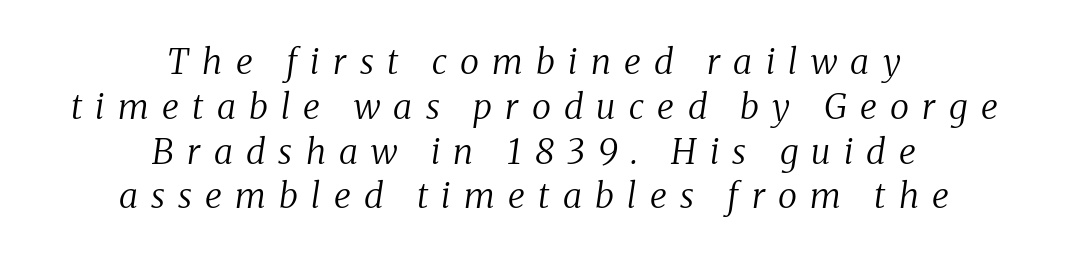
Q: Is the text bold? A: No.
Q: Is the text italic (slanted)? A: Yes, it leans right by about 8 degrees.
Q: Is the typeface a serif or a sans-serif typeface? A: Serif.
Q: Is the text underlined? A: No.
Q: How is the paragraph aligned? A: Centered.
Q: Is the spacing between letters normal or unusually wide? A: Unusually wide.
Q: Is the spacing between lines tight, normal or loose? A: Normal.
Q: Width (condensed, normal, or wide)? A: Normal.
Q: Stroke contrast? A: Medium.
Q: x-height? A: Medium.
Q: Monospaced? A: No.
